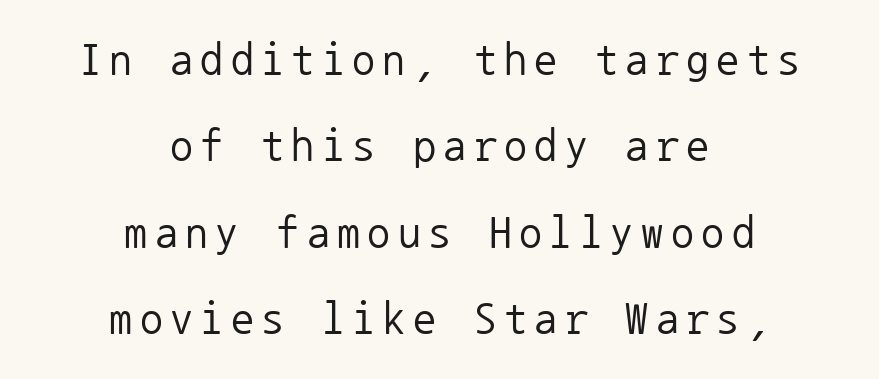
{"serif": "no", "italic": "no", "bold": "no", "weight": "regular", "width": "normal", "stroke_contrast": "low", "x_height": "medium", "monospaced": "yes", "underline": "no", "align": "center", "line_spacing_ratio": 1.88, "glyph_px": 46}
